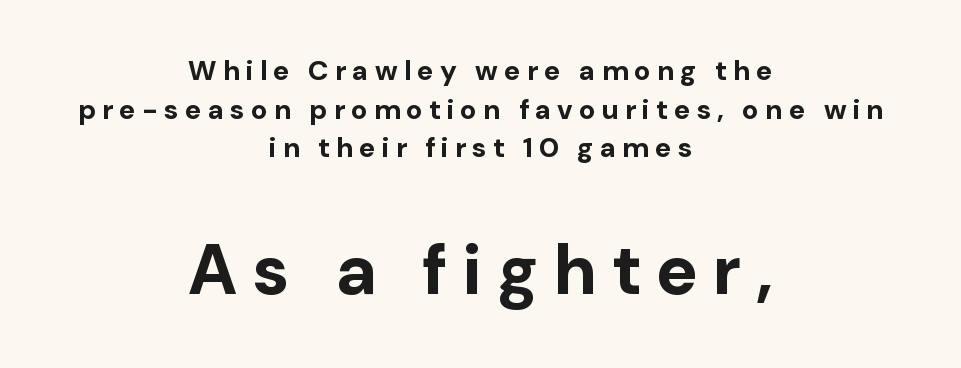
The image shows 70 px bold sans-serif type, upright; set centered, normal line spacing (1.38x), unusually wide letter spacing (+0.22 em), not underlined; the second (bottom) block is 2.5x larger; low stroke contrast and a medium x-height.
